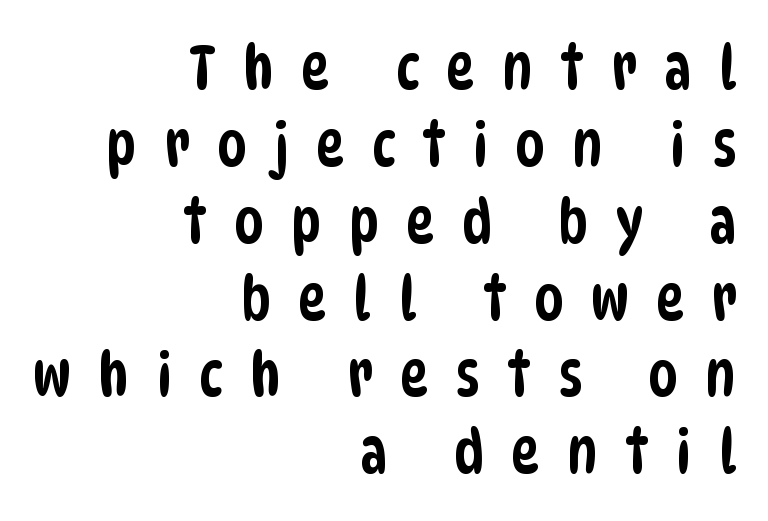
Q: Is the typeface a serif or a sans-serif typeface? A: Sans-serif.
Q: Is the text underlined? A: No.
Q: How is the paragraph aligned? A: Right-aligned.
Q: Is the spacing between letters normal or unusually wide? A: Unusually wide.
Q: Is the spacing between lines tight, normal or loose? A: Normal.
Q: Width (condensed, normal, or wide)? A: Condensed.
Q: Stroke contrast? A: Low.
Q: x-height? A: Large.
Q: Monospaced? A: No.
